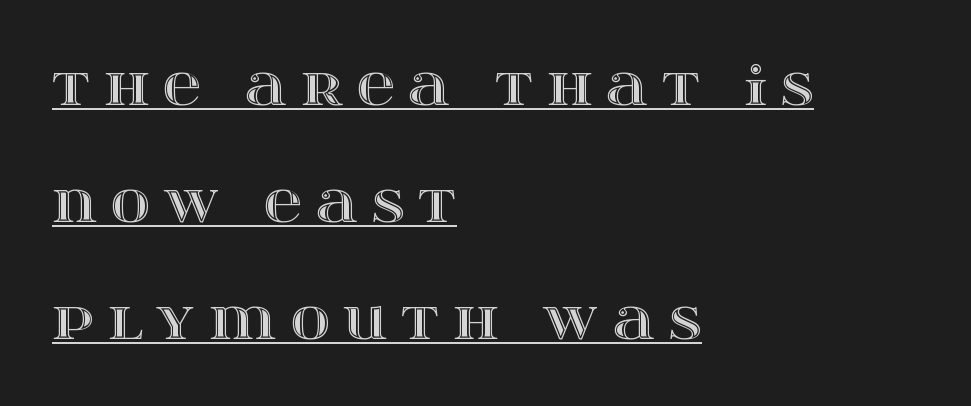
The paragraph shown leans on its left margin. The face used here is proportionally spaced, like ordinary book or web type. The face used here appears with an underline applied. Nope, not italic — everything's standing straight. Observe the wide spacing: letters keep a clear distance from each other.
